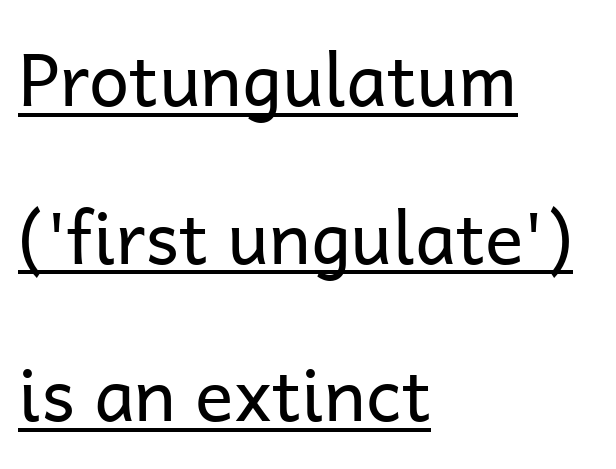
The image shows 72 px regular-weight sans-serif type, upright; set left-aligned, loose line spacing (2.19x), normal letter spacing, underlined; low stroke contrast and a medium x-height.
